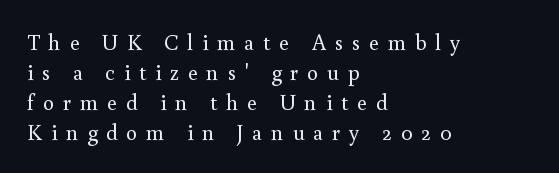
The image shows 22 px text type, upright; set left-aligned, normal line spacing (1.36x), unusually wide letter spacing (+0.4 em), not underlined.
